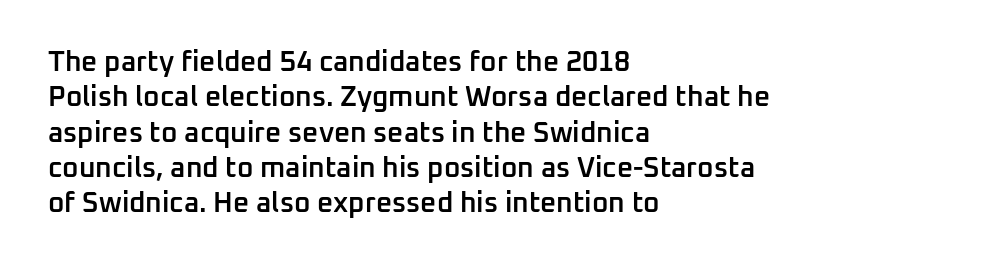
The face used here is a sans, in the tradition of grotesques and geometrics. A typesetter would call this zero additional tracking. Proportional: the letters do not fall into vertical columns. Leftover space on each line is placed entirely after the last word. Regular leading.
